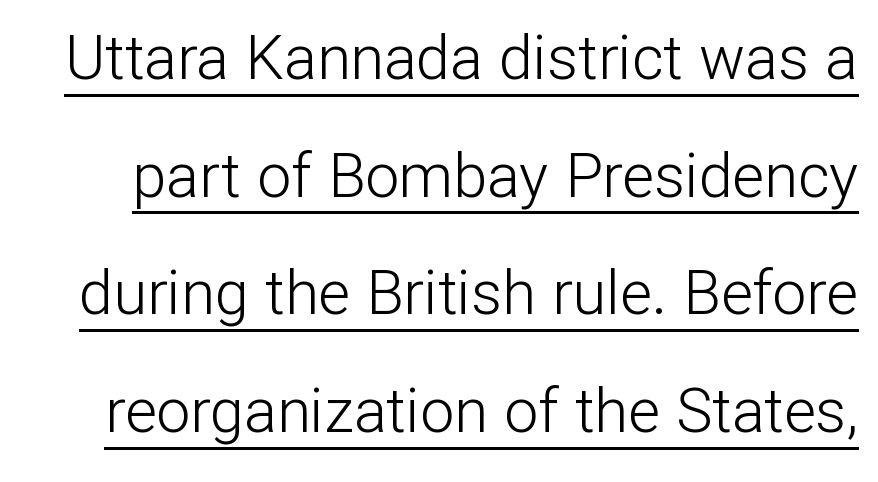
The image shows 61 px light sans-serif type, upright; set loose line spacing (1.93x), normal letter spacing, underlined; low stroke contrast and a medium x-height.
